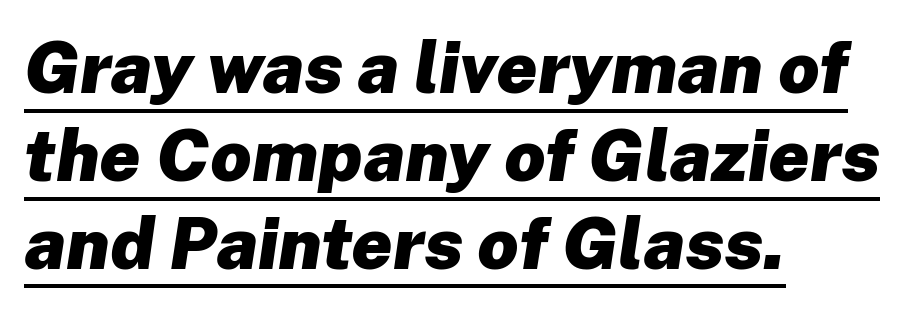
I'd describe the lettering as bold — thick and assertive. A student would call this left alignment; a typographer would say flush left, rag right. These lines are rendered in a variable-pitch font. If you drew a line through each stem, it would be angled. The lettering is marked with a stroke running underneath it.
